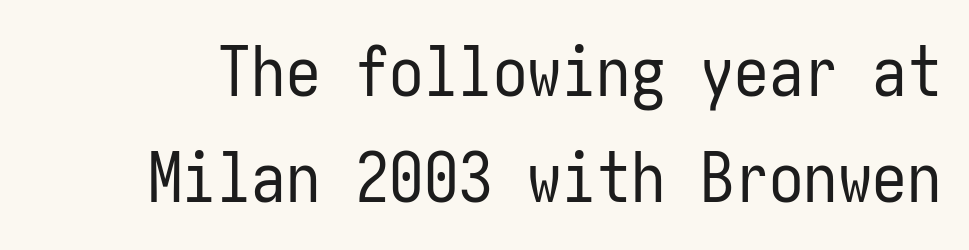
{"serif": "no", "italic": "no", "bold": "no", "weight": "regular", "width": "condensed", "stroke_contrast": "low", "x_height": "medium", "underline": "no", "line_spacing": "normal", "line_spacing_ratio": 1.54, "letter_spacing": "normal", "letter_spacing_em": 0.0, "glyph_px": 69}
